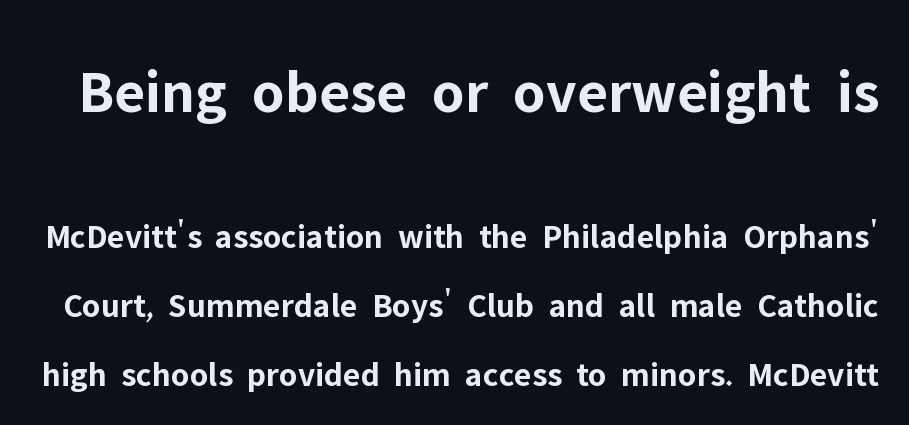
Compare the two chunks: the upper has the greater cap height. Students, observe: this is what heavily led, spacious text looks like. Only glyphs here, with clear space below each row. In terms of weight, the rendering is a true, heavy bold.
